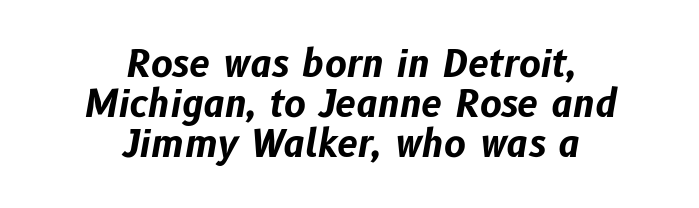
The image shows 37 px bold type, italic (leaning right); set centered, tight line spacing (1.08x), normal letter spacing, not underlined; low stroke contrast and a medium x-height.
